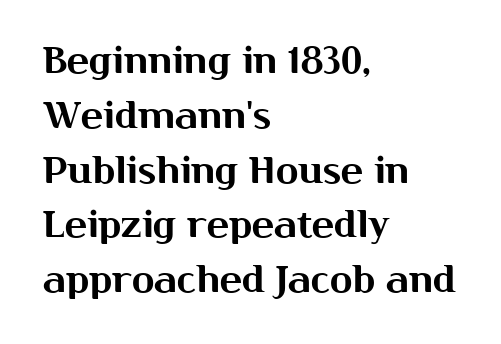
The image shows 37 px sans-serif type, upright; set left-aligned, normal line spacing (1.48x), normal letter spacing, not underlined; medium stroke contrast and a medium x-height.
